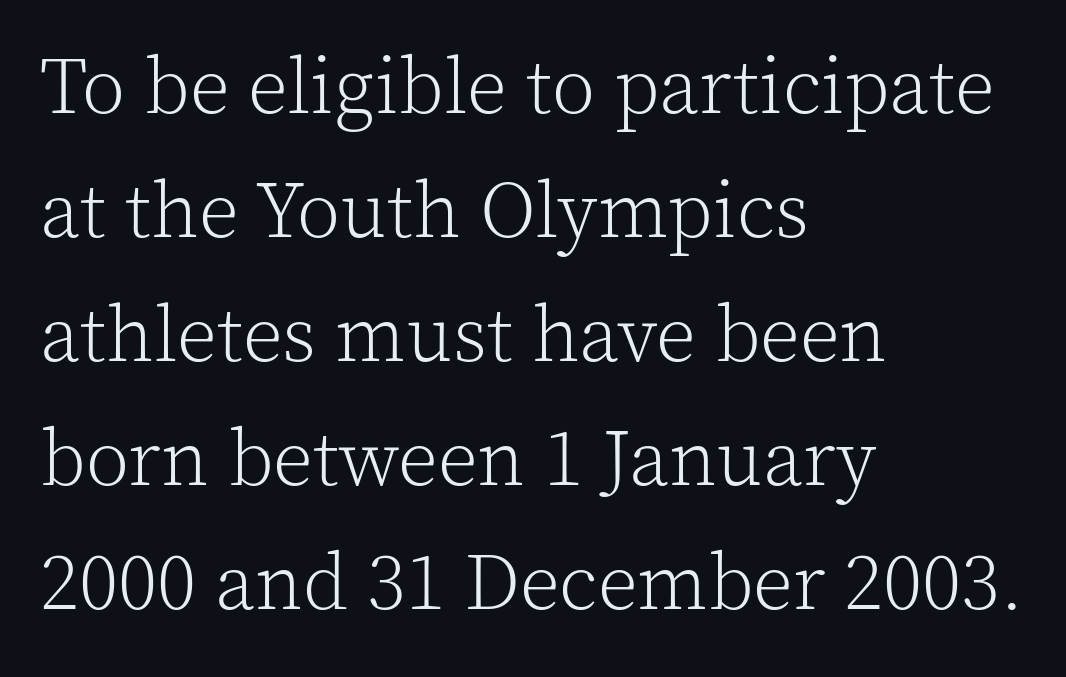
{"serif": "yes", "italic": "no", "bold": "no", "weight": "light", "width": "normal", "x_height": "medium", "monospaced": "no", "underline": "no", "align": "left", "line_spacing": "normal", "line_spacing_ratio": 1.57, "letter_spacing": "normal", "letter_spacing_em": 0.0, "glyph_px": 79}
